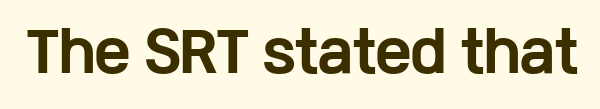
Q: Is the text bold? A: Yes.
Q: Is the text italic (slanted)? A: No, it is upright.
Q: Is the typeface a serif or a sans-serif typeface? A: Sans-serif.
Q: Is the text underlined? A: No.
Q: Is the spacing between letters normal or unusually wide? A: Normal.
Q: Width (condensed, normal, or wide)? A: Wide.
Q: Stroke contrast? A: Low.
Q: x-height? A: Medium.
Q: Monospaced? A: No.
